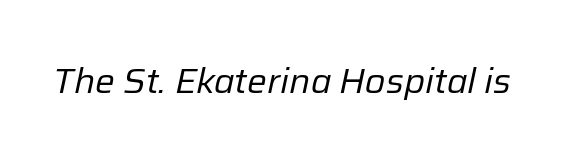
The image shows 35 px regular-weight type, italic (leaning right); set normal letter spacing, not underlined; low stroke contrast and a medium x-height.
